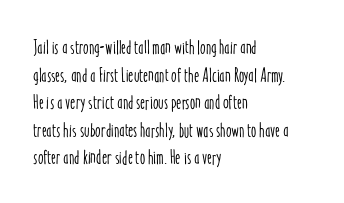
The image shows 20 px text type, upright; set left-aligned, normal line spacing (1.38x), normal letter spacing, not underlined.
